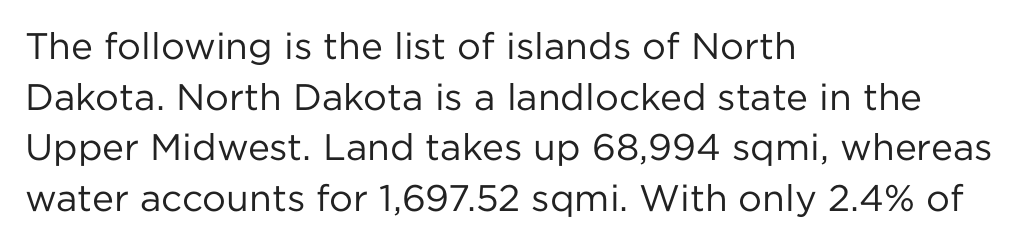
{"serif": "no", "italic": "no", "bold": "no", "weight": "regular", "width": "normal", "stroke_contrast": "low", "x_height": "medium", "monospaced": "no", "underline": "no", "align": "left", "line_spacing": "normal", "line_spacing_ratio": 1.37, "letter_spacing": "normal", "letter_spacing_em": 0.0, "glyph_px": 37}
